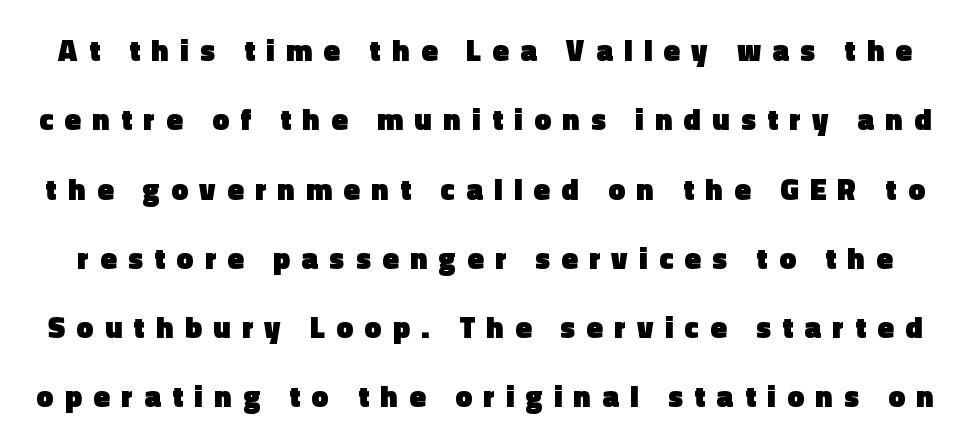
The image shows 30 px heavy sans-serif type, upright; set loose line spacing (2.31x), unusually wide letter spacing (+0.38 em), not underlined; a medium x-height.
